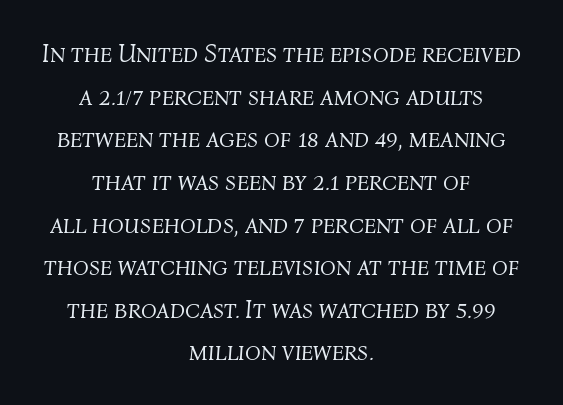
Q: Is the text bold? A: No.
Q: Is the text italic (slanted)? A: Yes, it leans right by about 4 degrees.
Q: Is the text underlined? A: No.
Q: How is the paragraph aligned? A: Centered.
Q: Is the spacing between letters normal or unusually wide? A: Normal.
Q: Is the spacing between lines tight, normal or loose? A: Normal.
